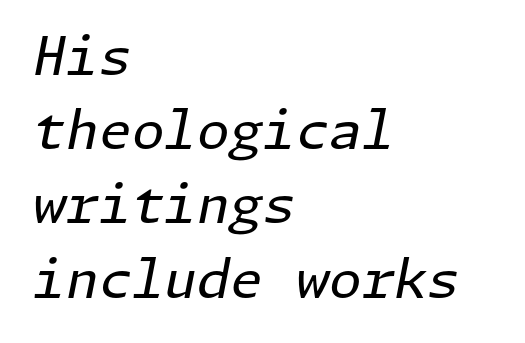
Descenders are the only things crossing below the line. Vertically, the passage feels balanced, rows spaced as you'd expect. It's the slanting kind of type. Compared with a centered layout, this one pins lines to the left instead.
